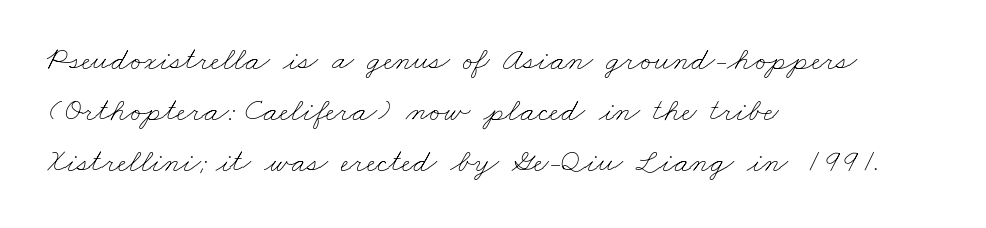
Each line starts at the same left margin while the right side varies. The face used here is proportionally spaced, like ordinary book or web type. Letter spacing: default. Glance below the letters and you will spot only blank space.
